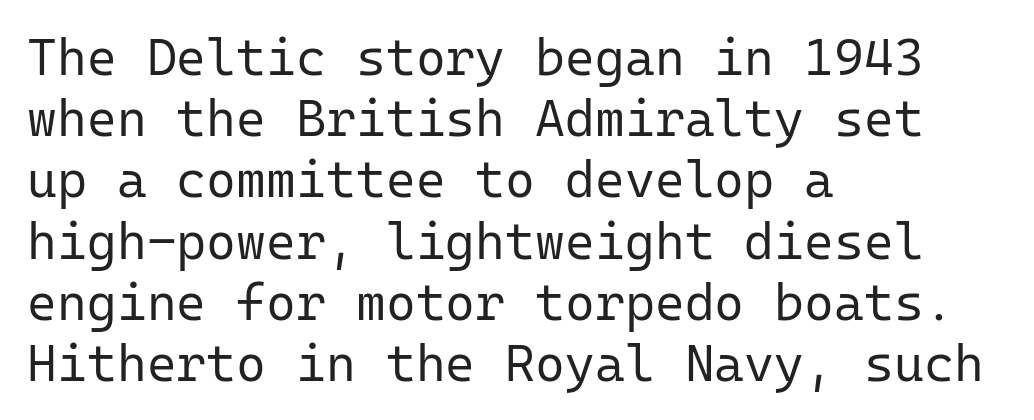
The image shows 51 px regular-weight sans-serif type, upright, monospaced; set left-aligned, line spacing 1.2x, normal letter spacing, not underlined; low stroke contrast and a medium x-height.
